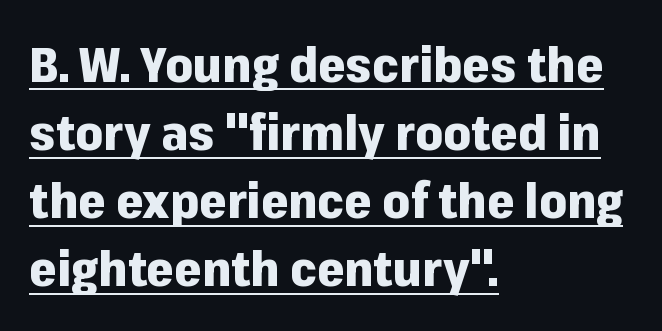
Each letter's strokes conclude bluntly, with no projecting serifs. A continuous stroke trails under the words, as in a hyperlink. Proportional: the letters do not fall into vertical columns. The face used here is rendered with its standard letterfit.
